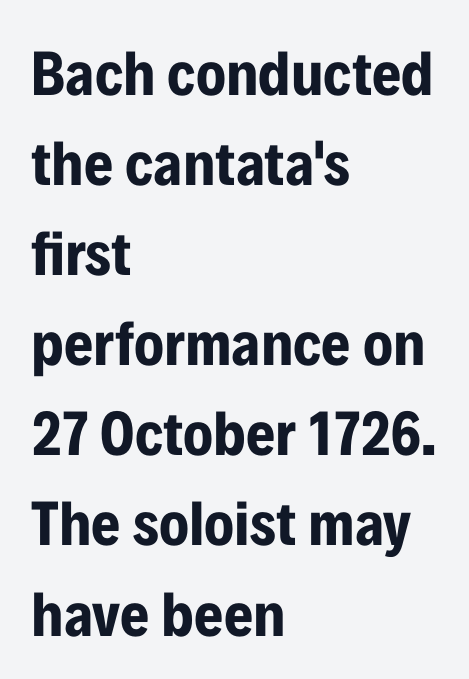
The image shows 63 px bold, condensed sans-serif type, upright; set left-aligned, normal line spacing (1.43x), normal letter spacing, not underlined; low stroke contrast and a medium x-height.
